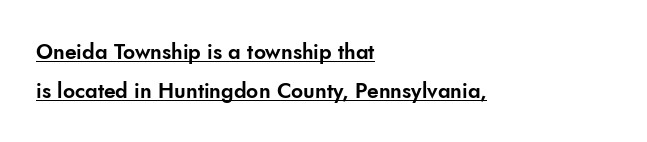
{"italic": "no", "underline": "yes", "align": "left", "line_spacing_ratio": 1.85, "letter_spacing": "normal", "letter_spacing_em": 0.0, "glyph_px": 21}
